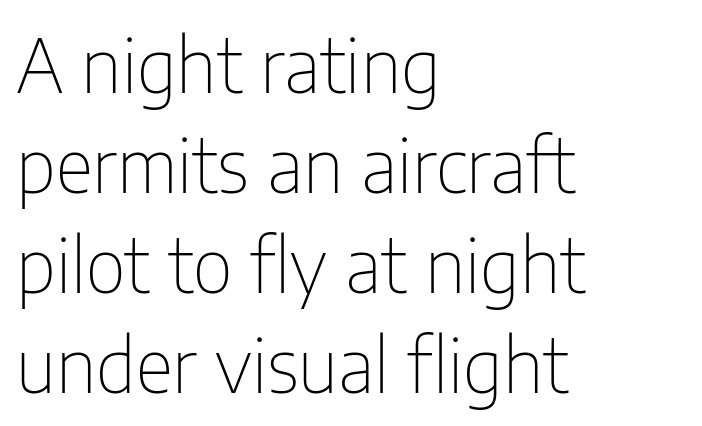
Q: Is the text bold? A: No.
Q: Is the text italic (slanted)? A: No, it is upright.
Q: Is the typeface a serif or a sans-serif typeface? A: Sans-serif.
Q: Is the text underlined? A: No.
Q: How is the paragraph aligned? A: Left-aligned.
Q: Is the spacing between letters normal or unusually wide? A: Normal.
Q: Is the spacing between lines tight, normal or loose? A: Normal.
Q: Width (condensed, normal, or wide)? A: Condensed.
Q: Stroke contrast? A: Low.
Q: x-height? A: Medium.
Q: Monospaced? A: No.
